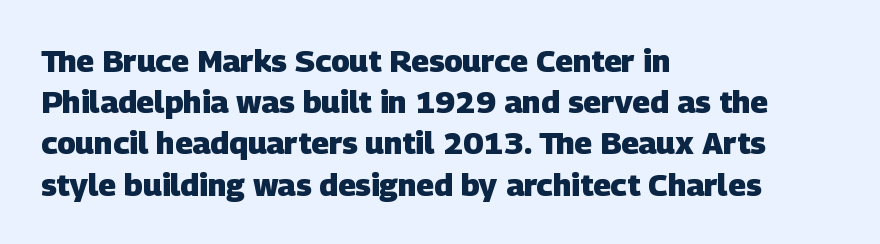
Q: Is the text bold? A: Yes.
Q: Is the typeface a serif or a sans-serif typeface? A: Sans-serif.
Q: Is the text underlined? A: No.
Q: How is the paragraph aligned? A: Left-aligned.
Q: Is the spacing between letters normal or unusually wide? A: Normal.
Q: Is the spacing between lines tight, normal or loose? A: Normal.
Q: Width (condensed, normal, or wide)? A: Normal.
Q: Stroke contrast? A: Low.
Q: x-height? A: Large.
Q: Monospaced? A: No.
